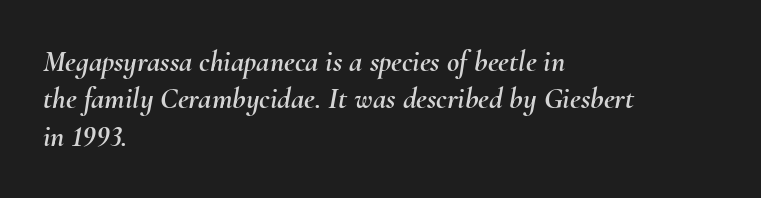
{"italic": "yes", "lean": "right", "slant_degrees": 10, "width": "normal", "stroke_contrast": "medium", "x_height": "small", "monospaced": "no", "underline": "no", "align": "left", "line_spacing": "normal", "line_spacing_ratio": 1.25, "letter_spacing": "normal", "letter_spacing_em": 0.0, "glyph_px": 30}
